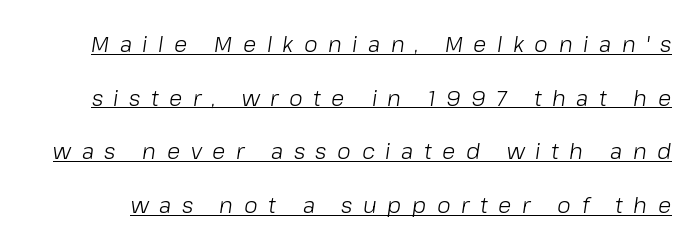
Designer's note — italics engaged. Check the space under the baseline: a stroke is drawn there. The line-height multiplier appears high, well above default. The face looks like a standard text weight, possibly lighter.
